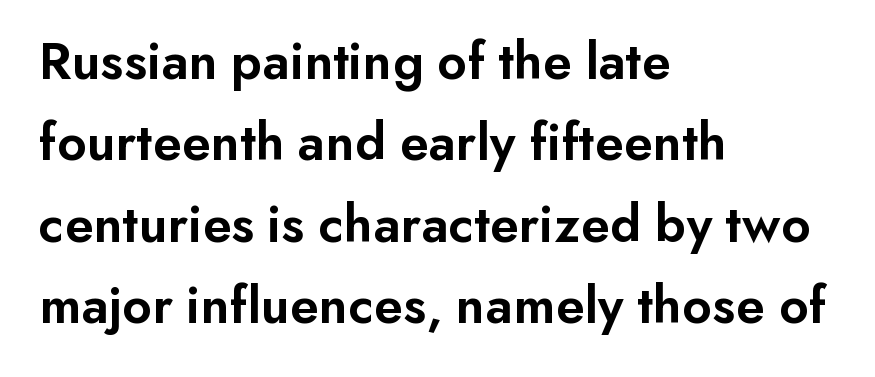
The type is set solid horizontally, with unmodified tracking. All the whitespace from short lines collects on the right. Does the weight exceed regular? Yes, but only to semibold. The rendering uses natural spacing where letterforms have individual widths. Nothing sits at the stroke ends, so this counts as sans-serif.
